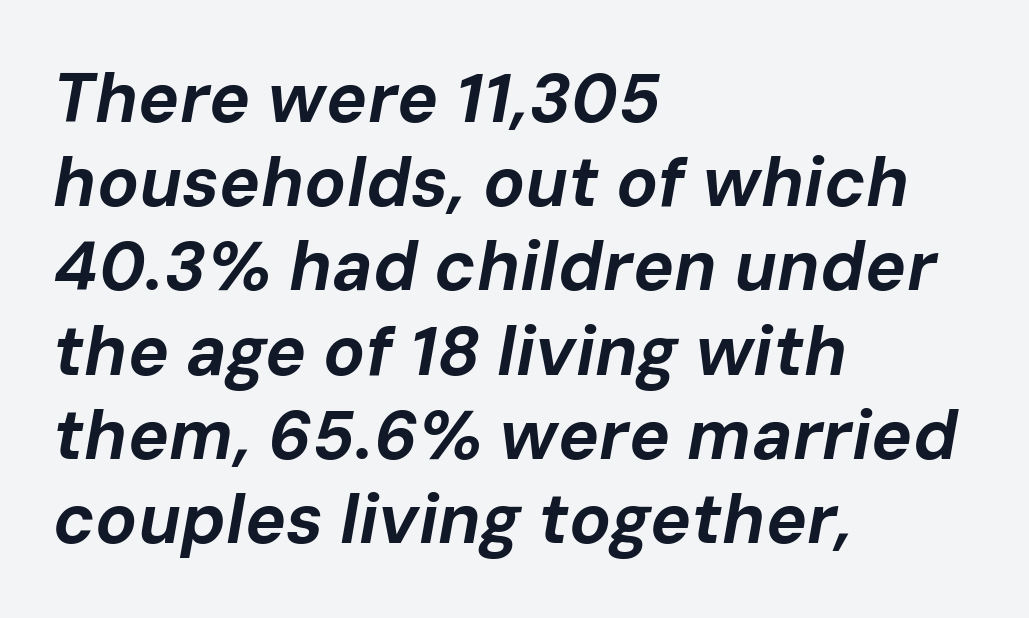
{"italic": "yes", "lean": "right", "slant_degrees": 10, "bold": "yes", "weight": "bold", "width": "normal", "stroke_contrast": "low", "x_height": "medium", "monospaced": "no", "underline": "no", "align": "left", "line_spacing_ratio": 1.22, "letter_spacing": "normal", "letter_spacing_em": 0.0, "glyph_px": 69}
